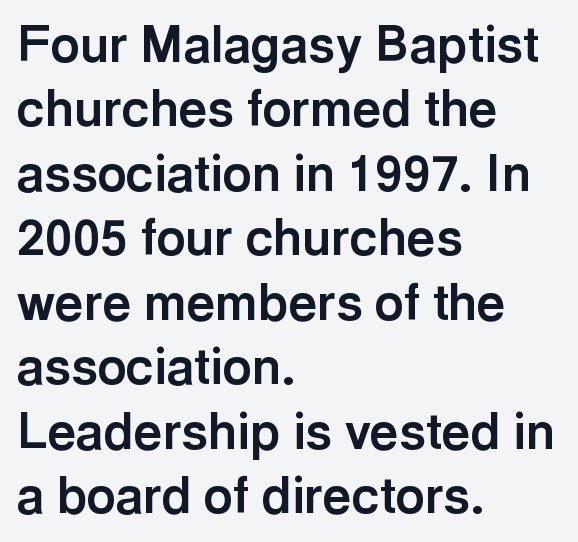
{"serif": "no", "italic": "no", "bold": "yes", "weight": "bold", "width": "normal", "x_height": "medium", "monospaced": "no", "underline": "no", "align": "left", "line_spacing": "normal", "line_spacing_ratio": 1.29, "letter_spacing": "normal", "letter_spacing_em": 0.0, "glyph_px": 50}
